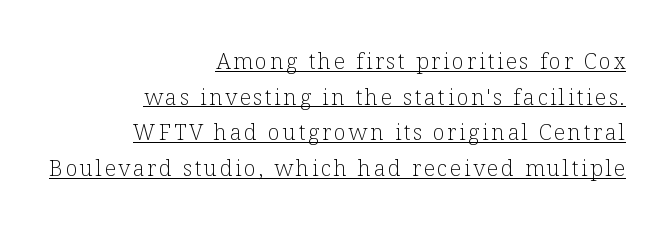
A typesetter would mark this as roman, not italic. Underline: present. The rendering anchors every line to the right-hand side. Regular leading.
